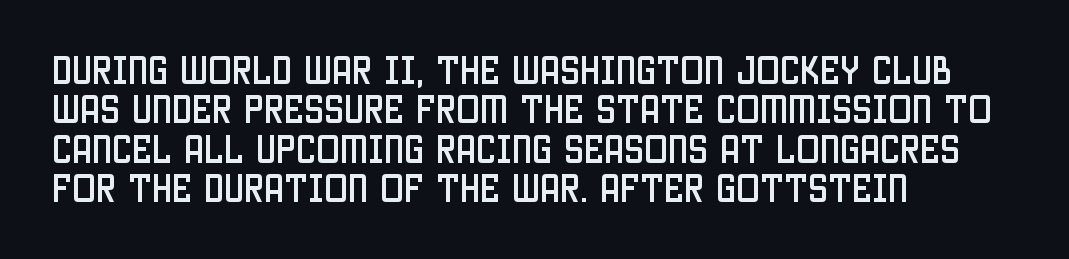
{"serif": "no", "italic": "no", "width": "condensed", "stroke_contrast": "low", "x_height": "large", "monospaced": "no", "underline": "no", "align": "left", "line_spacing_ratio": 1.23, "letter_spacing": "normal", "letter_spacing_em": 0.0, "glyph_px": 32}
